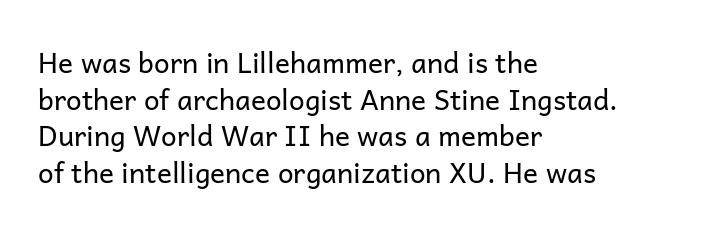
The image shows 28 px regular-weight sans-serif type, upright; set left-aligned, normal line spacing (1.31x), normal letter spacing, not underlined; low stroke contrast and a medium x-height.
